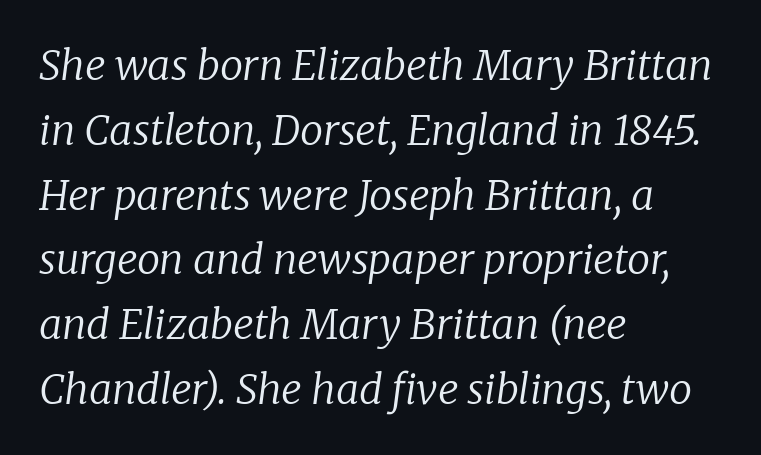
{"serif": "yes", "italic": "yes", "lean": "right", "slant_degrees": 8, "bold": "no", "weight": "regular", "width": "normal", "stroke_contrast": "low", "x_height": "medium", "monospaced": "no", "underline": "no", "align": "left", "line_spacing": "normal", "line_spacing_ratio": 1.58, "letter_spacing": "normal", "letter_spacing_em": 0.0, "glyph_px": 41}
